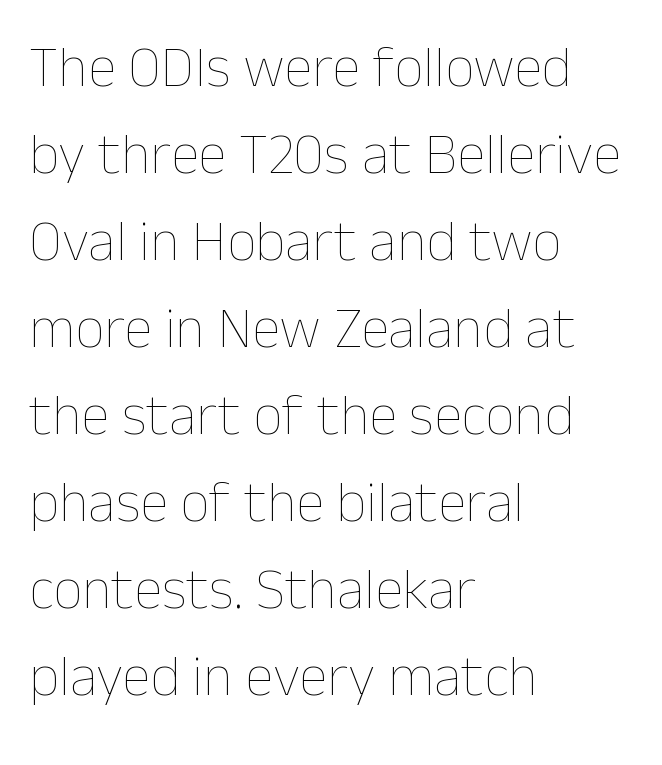
The image shows 58 px thin type, upright; set left-aligned, normal line spacing (1.5x), normal letter spacing, not underlined; low stroke contrast and a medium x-height.
